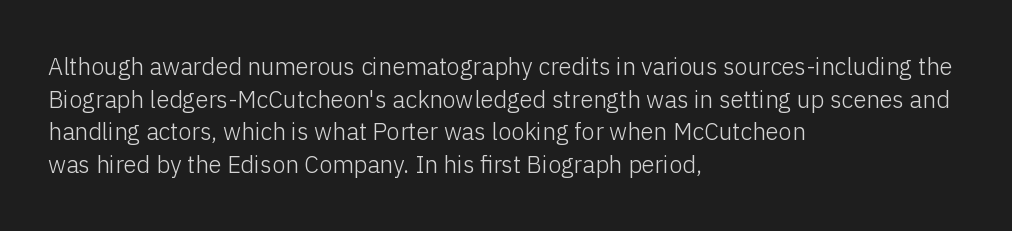
Plain, unruled lines of type. Ordinary non-slanted type is in use. Does extra space separate the letters? No, they use regular spacing. This is not heavy type; no bold has been used. These lines sit exactly where default settings would place them. Reading down the block, your eye returns to a fixed left position each line.
